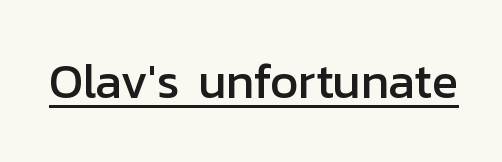
Notice how a bar underscores the lettering throughout. The gaps between neighbouring characters are ordinary and unremarkable. Looks like regular typesetting: each glyph gets only the width it needs. It's the straight-up-and-down kind of type. In terms of letterform style, serifs are entirely absent.
